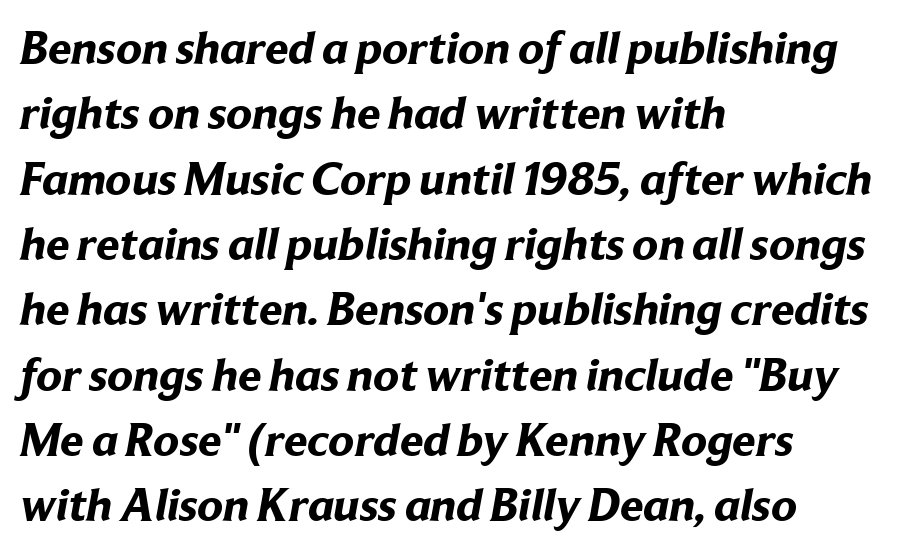
The image shows 47 px bold sans-serif type; set left-aligned, normal line spacing (1.39x), normal letter spacing, not underlined; low stroke contrast and a medium x-height.
